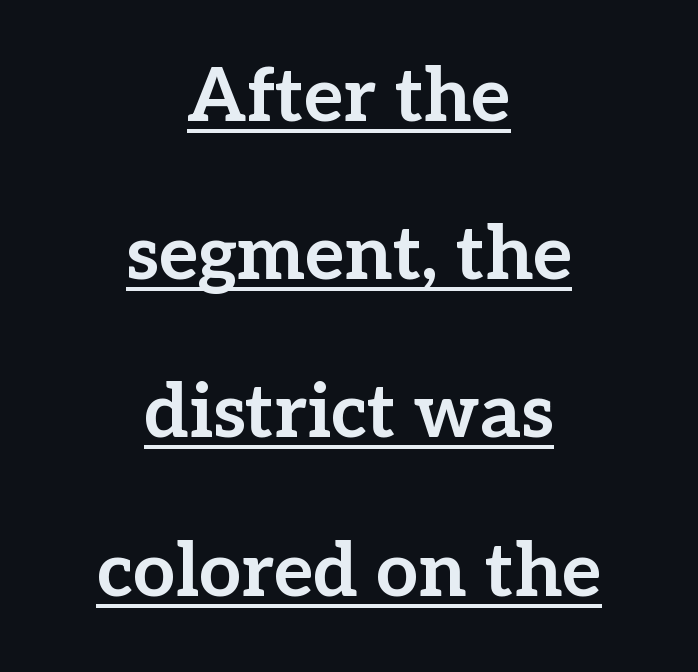
Note the varied advance widths — an 'i' is clearly narrower than an 'm'. This is roman type, the default non-slanted kind. If you folded the block vertically in half, each line would mirror itself in length. The face used here has the dense, thick strokes of a bold.
